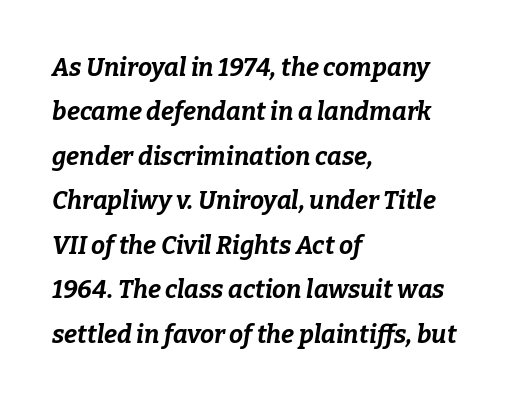
{"italic": "yes", "lean": "right", "slant_degrees": 9, "bold": "yes", "underline": "no", "align": "left", "line_spacing_ratio": 1.78, "letter_spacing": "normal", "letter_spacing_em": 0.0, "glyph_px": 25}
